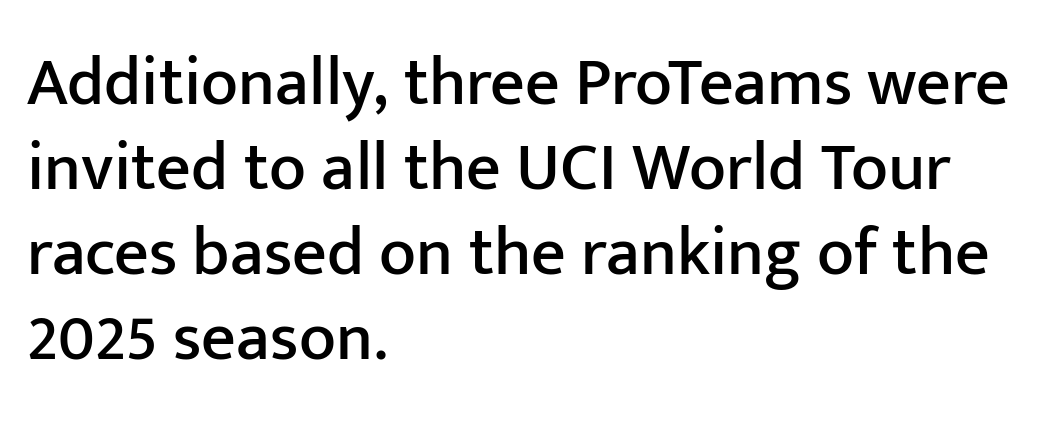
{"serif": "no", "italic": "no", "width": "normal", "stroke_contrast": "low", "x_height": "medium", "monospaced": "no", "underline": "no", "align": "left", "line_spacing": "normal", "line_spacing_ratio": 1.25, "letter_spacing": "normal", "letter_spacing_em": 0.0, "glyph_px": 68}
